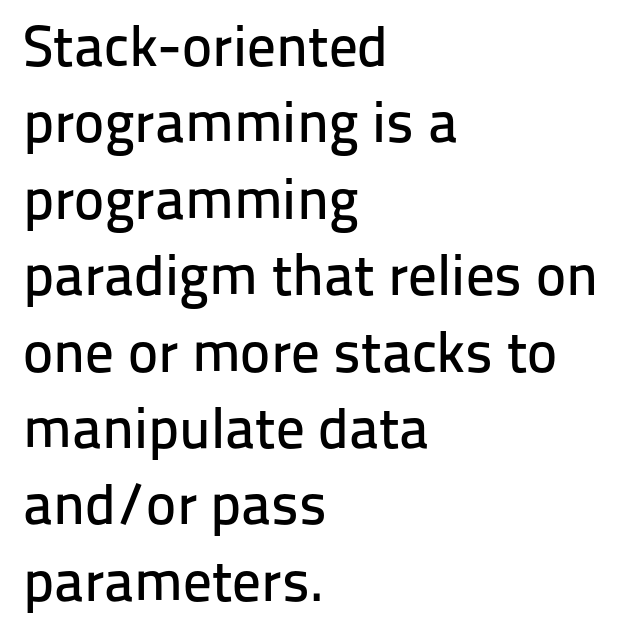
{"serif": "no", "italic": "no", "width": "normal", "stroke_contrast": "low", "x_height": "medium", "monospaced": "no", "underline": "no", "align": "left", "line_spacing": "normal", "line_spacing_ratio": 1.34, "letter_spacing": "normal", "letter_spacing_em": 0.0, "glyph_px": 57}
